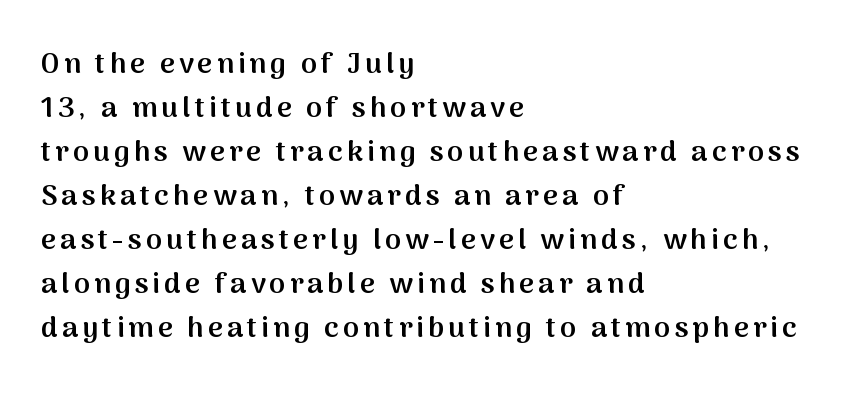
Note the varied advance widths — an 'i' is clearly narrower than an 'm'. Typeset ragged right — the left edge is the straight one. As a designer I'd log this as weight 600, semibold. Regarding serifs, this sample does without them. Rule under the text: the space is simply empty. The rendering uses a moderate line-height, typical for paragraphs.
